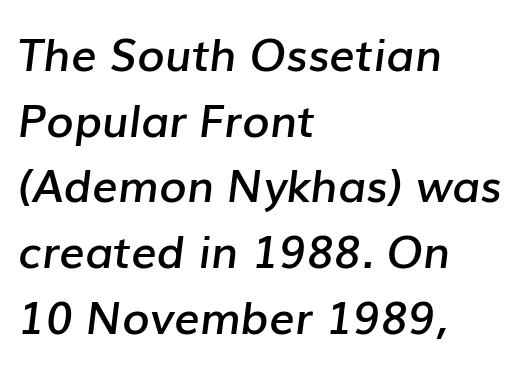
Letter spacing: default. Lines of text with bare space underneath. The designer left line spacing at the default. These lines are rendered in a variable-pitch font.
